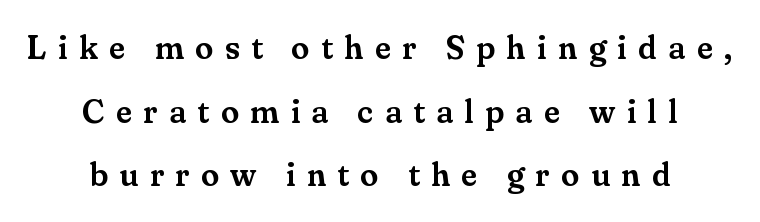
{"serif": "yes", "italic": "no", "width": "normal", "stroke_contrast": "medium", "x_height": "small", "monospaced": "no", "underline": "no", "align": "center", "line_spacing": "loose", "line_spacing_ratio": 1.93, "letter_spacing": "wide", "letter_spacing_em": 0.34, "glyph_px": 33}
